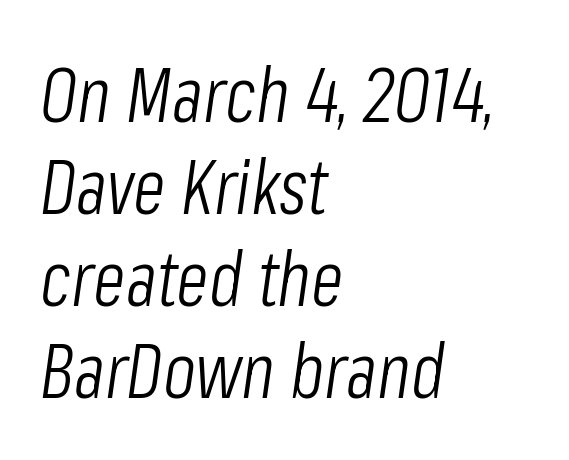
Q: Is the text bold? A: No.
Q: Is the text italic (slanted)? A: Yes, it leans right by about 8 degrees.
Q: Is the text underlined? A: No.
Q: How is the paragraph aligned? A: Left-aligned.
Q: Is the spacing between letters normal or unusually wide? A: Normal.
Q: Width (condensed, normal, or wide)? A: Condensed.
Q: Stroke contrast? A: Low.
Q: x-height? A: Medium.
Q: Monospaced? A: No.
